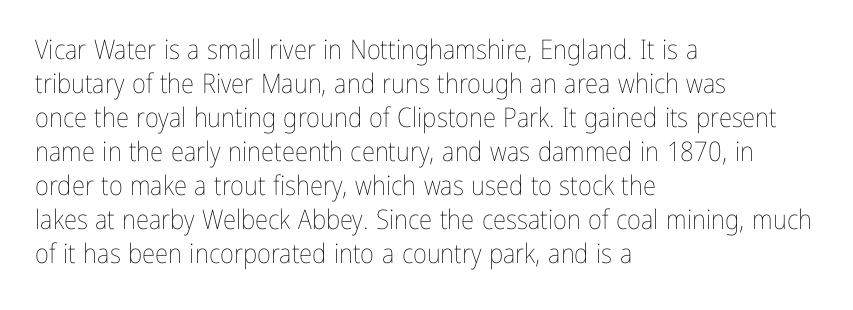
Q: Is the text bold? A: No.
Q: Is the text italic (slanted)? A: No, it is upright.
Q: Is the text underlined? A: No.
Q: How is the paragraph aligned? A: Left-aligned.
Q: Is the spacing between letters normal or unusually wide? A: Normal.
Q: Is the spacing between lines tight, normal or loose? A: Normal.
